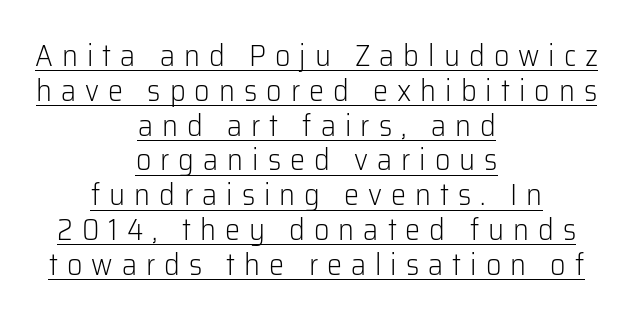
The image shows 30 px light sans-serif type, upright; set centered, line spacing 1.16x, unusually wide letter spacing (+0.3 em), underlined; low stroke contrast and a medium x-height.
